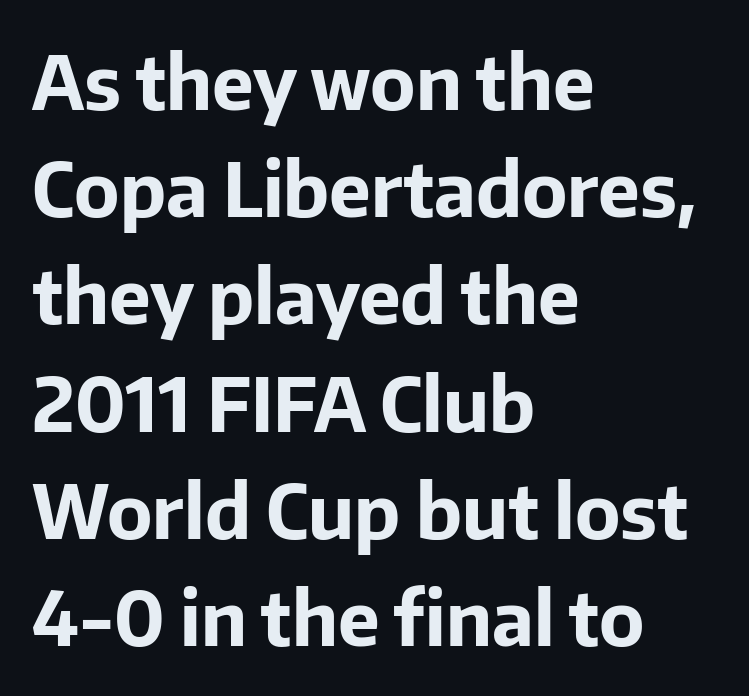
Q: Is the text bold? A: Yes.
Q: Is the text italic (slanted)? A: No, it is upright.
Q: Is the typeface a serif or a sans-serif typeface? A: Sans-serif.
Q: Is the text underlined? A: No.
Q: How is the paragraph aligned? A: Left-aligned.
Q: Is the spacing between letters normal or unusually wide? A: Normal.
Q: Is the spacing between lines tight, normal or loose? A: Normal.
Q: Width (condensed, normal, or wide)? A: Normal.
Q: Stroke contrast? A: Low.
Q: x-height? A: Medium.
Q: Monospaced? A: No.
